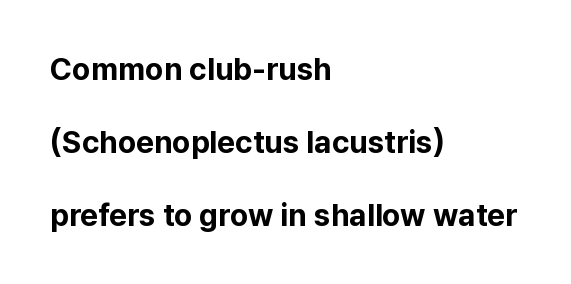
Q: Is the text bold? A: Yes.
Q: Is the text italic (slanted)? A: No, it is upright.
Q: Is the typeface a serif or a sans-serif typeface? A: Sans-serif.
Q: Is the text underlined? A: No.
Q: How is the paragraph aligned? A: Left-aligned.
Q: Is the spacing between letters normal or unusually wide? A: Normal.
Q: Is the spacing between lines tight, normal or loose? A: Loose.
Q: Width (condensed, normal, or wide)? A: Normal.
Q: Stroke contrast? A: Low.
Q: x-height? A: Medium.
Q: Monospaced? A: No.
